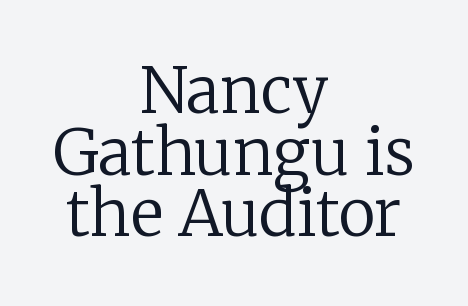
The image shows 63 px regular-weight serif type, upright; set centered, tight line spacing (0.98x), normal letter spacing, not underlined; low stroke contrast and a medium x-height.
